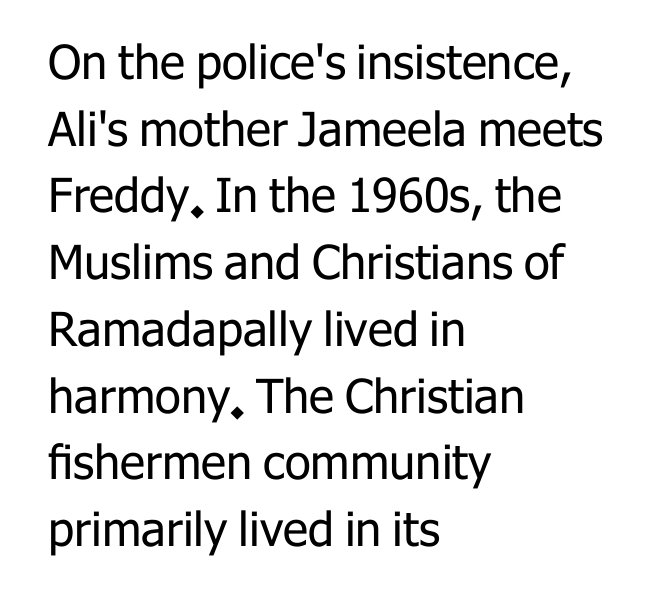
{"serif": "no", "italic": "no", "bold": "no", "weight": "regular", "width": "normal", "stroke_contrast": "low", "x_height": "medium", "monospaced": "no", "underline": "no", "align": "left", "line_spacing": "normal", "line_spacing_ratio": 1.42, "letter_spacing": "normal", "letter_spacing_em": 0.0, "glyph_px": 47}
